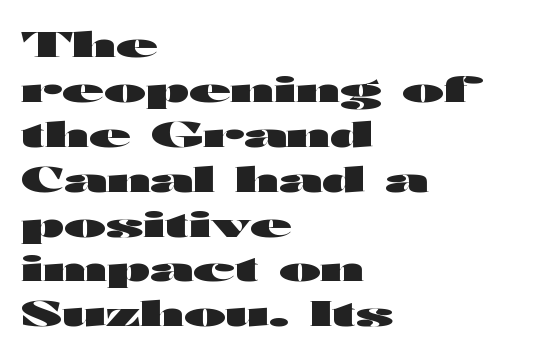
The rag falls on the right side of this text block. The space beneath each line is pristine and unruled. A typesetter would label this face a sans. Here the designer chose a conventional face with non-uniform glyph widths. The glyphs have the mass of a bold cut. Do the letters lean? They stand straight.
